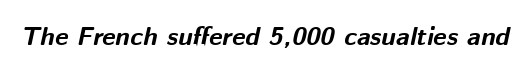
The image shows 26 px bold type, italic (leaning right); set normal letter spacing, not underlined.
